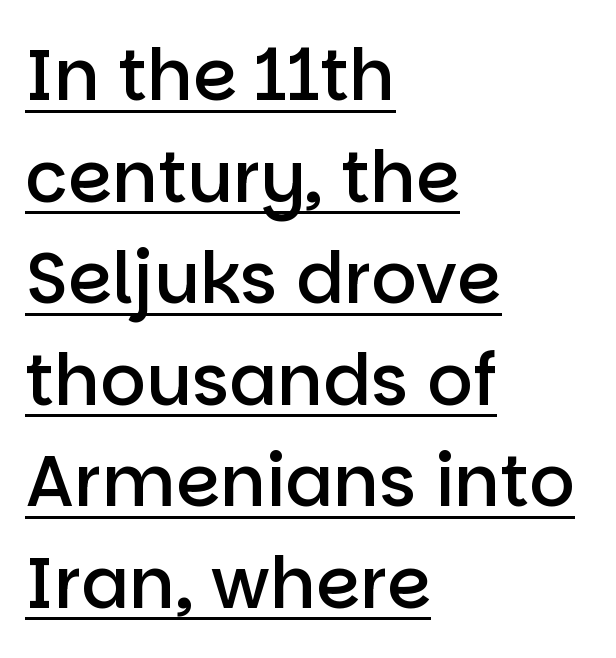
Q: Is the text bold? A: Semi-bold.
Q: Is the text italic (slanted)? A: No, it is upright.
Q: Is the typeface a serif or a sans-serif typeface? A: Sans-serif.
Q: Is the text underlined? A: Yes.
Q: How is the paragraph aligned? A: Left-aligned.
Q: Is the spacing between letters normal or unusually wide? A: Normal.
Q: Is the spacing between lines tight, normal or loose? A: Normal.
Q: Width (condensed, normal, or wide)? A: Normal.
Q: Stroke contrast? A: Low.
Q: x-height? A: Large.
Q: Monospaced? A: No.
